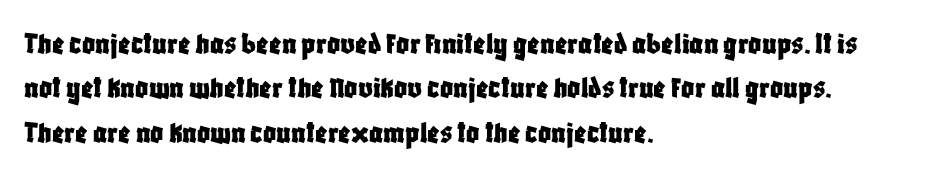
Q: Is the text italic (slanted)? A: No, it is upright.
Q: Is the typeface a serif or a sans-serif typeface? A: Sans-serif.
Q: Is the text underlined? A: No.
Q: How is the paragraph aligned? A: Left-aligned.
Q: Is the spacing between letters normal or unusually wide? A: Normal.
Q: Is the spacing between lines tight, normal or loose? A: Normal.
Q: Width (condensed, normal, or wide)? A: Condensed.
Q: Stroke contrast? A: Low.
Q: x-height? A: Large.
Q: Monospaced? A: No.
